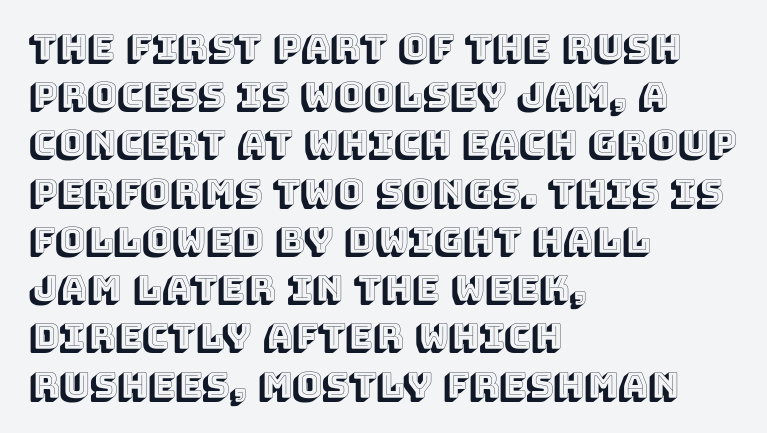
{"italic": "no", "width": "normal", "x_height": "large", "monospaced": "no", "underline": "no", "align": "left", "line_spacing": "normal", "line_spacing_ratio": 1.34, "letter_spacing": "normal", "letter_spacing_em": 0.0, "glyph_px": 36}
